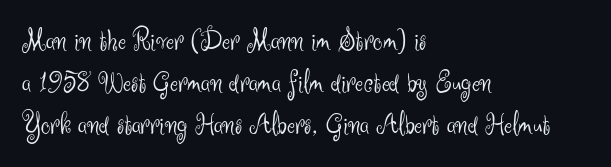
{"serif": "no", "italic": "no", "bold": "no", "weight": "light", "width": "normal", "stroke_contrast": "medium", "x_height": "small", "monospaced": "no", "underline": "no", "align": "left", "line_spacing": "normal", "line_spacing_ratio": 1.4, "letter_spacing": "normal", "letter_spacing_em": 0.0, "glyph_px": 30}
